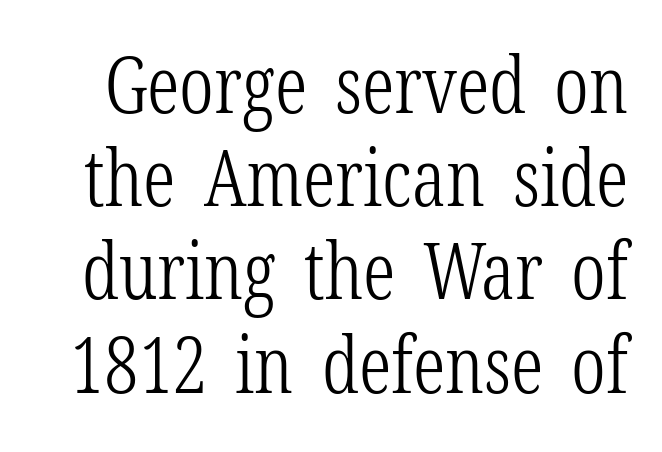
The image shows 79 px light, condensed serif type, upright; set line spacing 1.18x, normal letter spacing, not underlined; low stroke contrast and a medium x-height.
